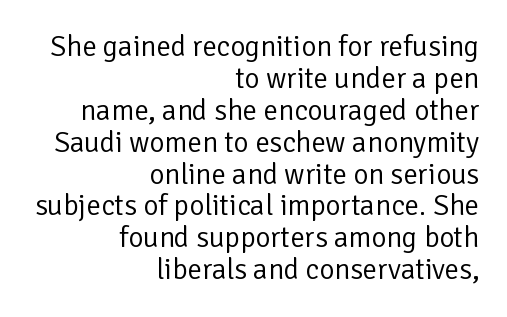
Q: Is the text bold? A: No.
Q: Is the text italic (slanted)? A: No, it is upright.
Q: Is the typeface a serif or a sans-serif typeface? A: Sans-serif.
Q: Is the text underlined? A: No.
Q: How is the paragraph aligned? A: Right-aligned.
Q: Is the spacing between letters normal or unusually wide? A: Normal.
Q: Is the spacing between lines tight, normal or loose? A: Tight.
Q: Width (condensed, normal, or wide)? A: Normal.
Q: Stroke contrast? A: Low.
Q: x-height? A: Medium.
Q: Monospaced? A: No.
